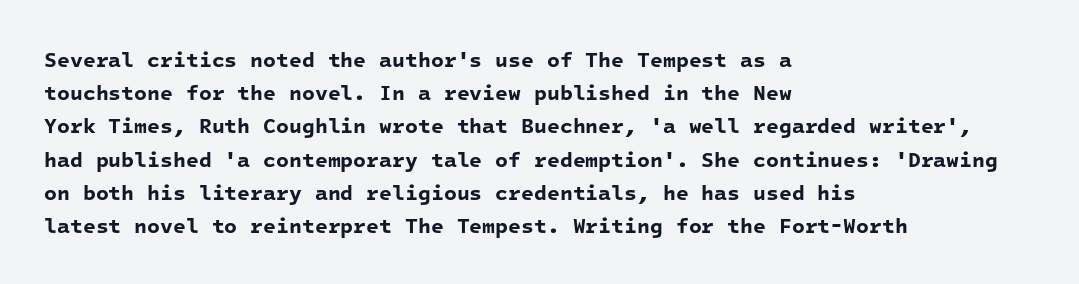
Q: Is the text bold? A: Yes.
Q: Is the text underlined? A: No.
Q: How is the paragraph aligned? A: Left-aligned.
Q: Is the spacing between letters normal or unusually wide? A: Normal.
Q: Is the spacing between lines tight, normal or loose? A: Normal.
